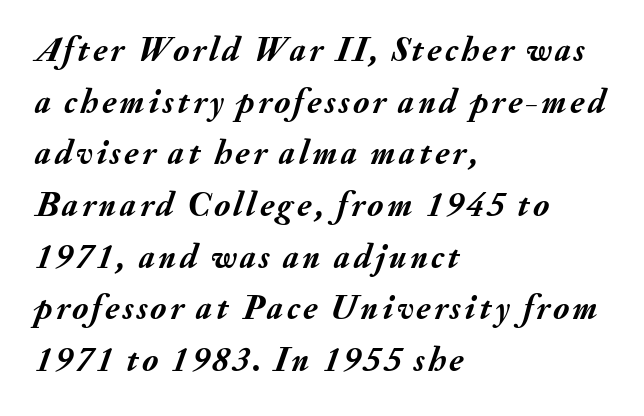
The image shows 34 px semibold type, italic (leaning right); set left-aligned, normal line spacing (1.52x), not underlined; medium stroke contrast and a small x-height.
